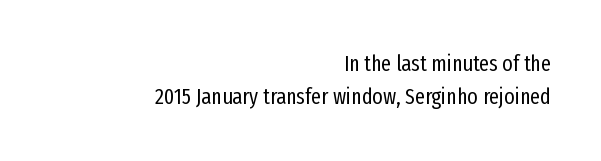
The image shows 22 px text type, upright; set right-aligned, normal line spacing (1.51x), normal letter spacing, not underlined.
